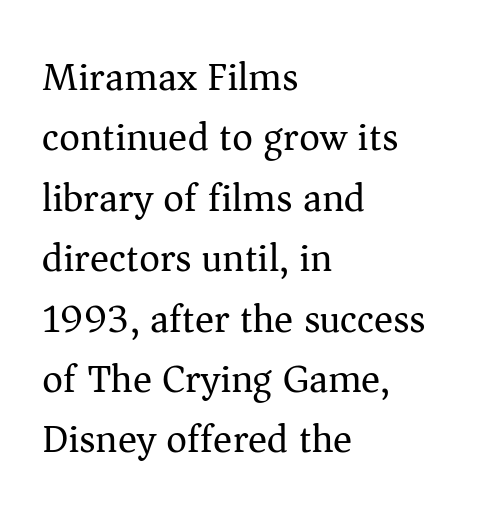
Nobody drew a line under any word here. Serif or sans? Serif — the stroke terminals have little feet. The letters sit at their default tracking, neither squeezed nor spread. The line-height multiplier appears to be the usual default.
